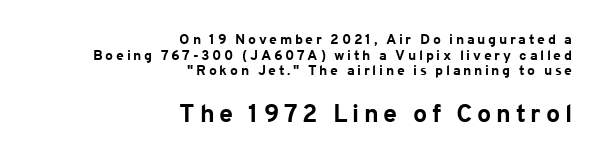
Q: Is the text bold? A: Yes.
Q: Is the text italic (slanted)? A: No, it is upright.
Q: Is the text underlined? A: No.
Q: How is the paragraph aligned? A: Right-aligned.
Q: Is the spacing between lines tight, normal or loose? A: Tight.
Q: Which block of text is set in a larger size, the first (top) or the second (bottom)? A: The second (bottom) one.
